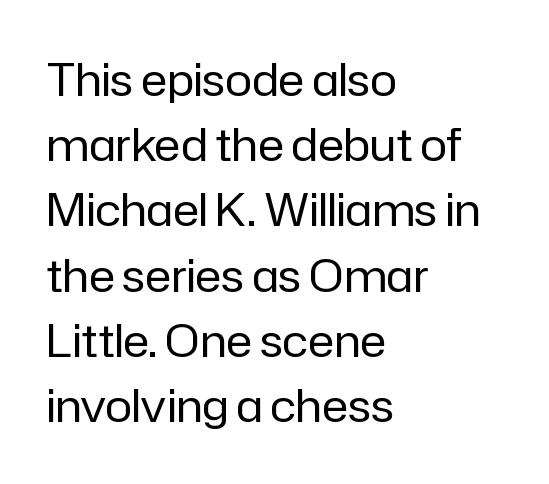
Q: Is the text bold? A: No.
Q: Is the text italic (slanted)? A: No, it is upright.
Q: Is the typeface a serif or a sans-serif typeface? A: Sans-serif.
Q: Is the text underlined? A: No.
Q: How is the paragraph aligned? A: Left-aligned.
Q: Is the spacing between letters normal or unusually wide? A: Normal.
Q: Is the spacing between lines tight, normal or loose? A: Normal.
Q: Width (condensed, normal, or wide)? A: Normal.
Q: Stroke contrast? A: Low.
Q: x-height? A: Medium.
Q: Monospaced? A: No.
